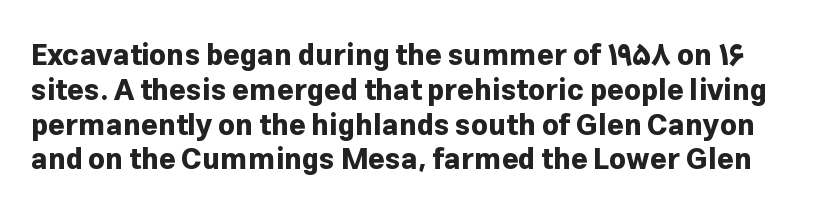
Nobody touched the tracking dial on this one. Unlike italic type, these characters show no tilt at all. To sum up the face: it is a sans, with no serifs. Descenders hang freely into open space. What weight is shown? A full bold with thick strokes. The face used here is proportionally spaced, like ordinary book or web type.
